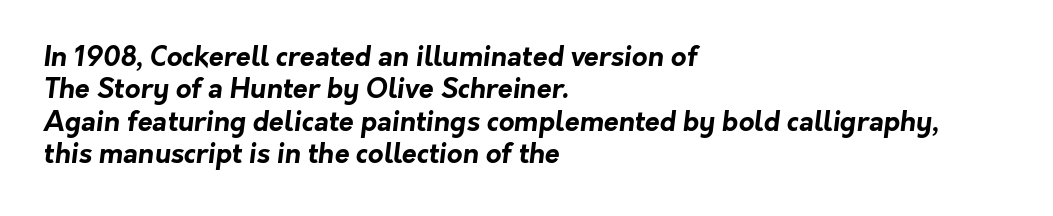
The image shows 27 px bold type; set left-aligned, line spacing 1.2x, normal letter spacing, not underlined.
